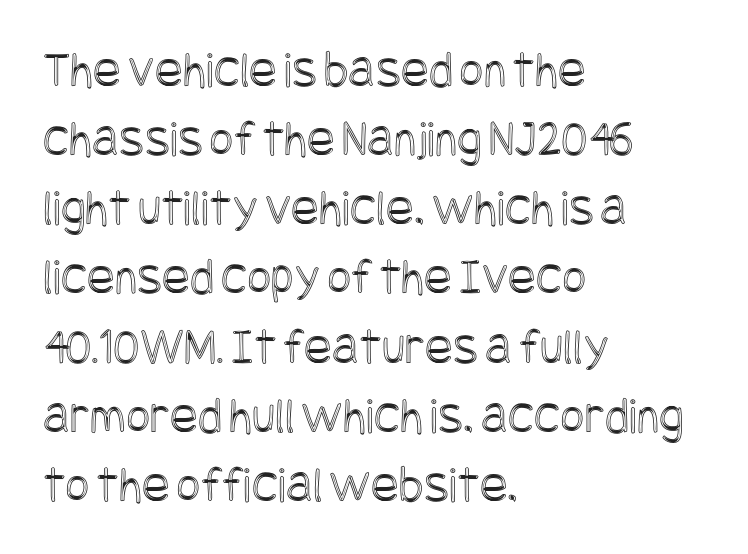
{"italic": "no", "width": "condensed", "x_height": "large", "underline": "no", "align": "left", "line_spacing": "normal", "line_spacing_ratio": 1.33, "letter_spacing": "normal", "letter_spacing_em": 0.0, "glyph_px": 52}
